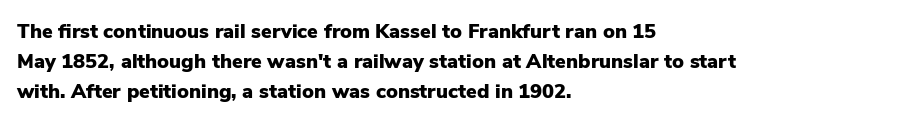
Q: Is the text bold? A: Yes.
Q: Is the text italic (slanted)? A: No, it is upright.
Q: Is the text underlined? A: No.
Q: How is the paragraph aligned? A: Left-aligned.
Q: Is the spacing between letters normal or unusually wide? A: Normal.
Q: Is the spacing between lines tight, normal or loose? A: Normal.
